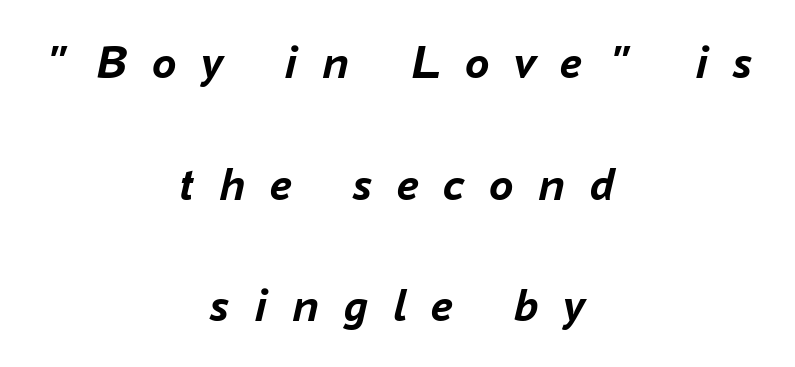
{"italic": "yes", "lean": "right", "slant_degrees": 16, "bold": "yes", "weight": "semibold", "width": "normal", "stroke_contrast": "low", "x_height": "medium", "monospaced": "no", "underline": "no", "align": "center", "line_spacing": "loose", "line_spacing_ratio": 2.48, "letter_spacing": "wide", "letter_spacing_em": 0.5, "glyph_px": 49}
